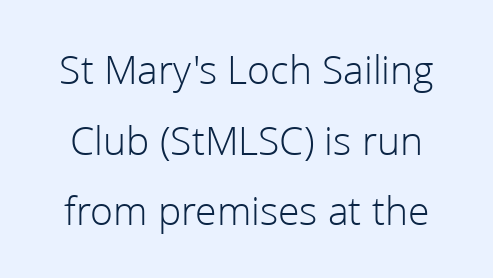
{"serif": "no", "italic": "no", "bold": "no", "weight": "light", "width": "normal", "stroke_contrast": "low", "x_height": "medium", "monospaced": "no", "underline": "no", "line_spacing": "normal", "line_spacing_ratio": 1.68, "letter_spacing": "normal", "letter_spacing_em": 0.0, "glyph_px": 42}
